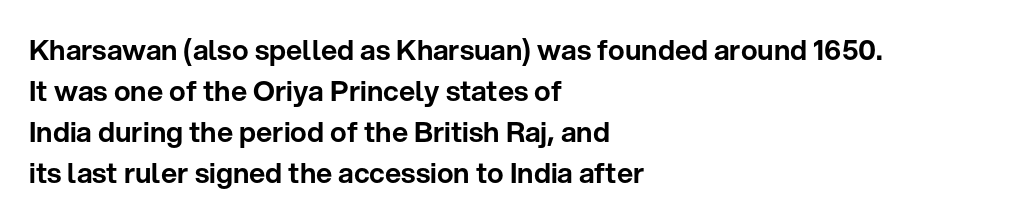
The image shows 28 px sans-serif type, upright; set left-aligned, normal line spacing (1.46x), normal letter spacing, not underlined; low stroke contrast and a medium x-height.
